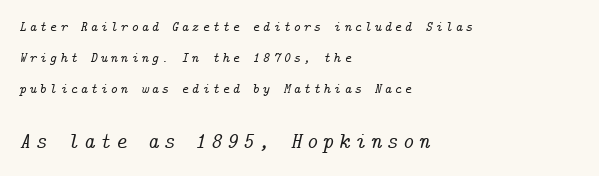
The image shows 22 px text type, italic (leaning right); set left-aligned, loose line spacing (2.2x), unusually wide letter spacing (+0.2 em), not underlined; the second (bottom) block is 1.57x larger.
